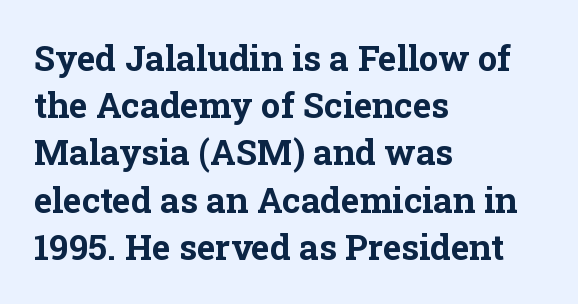
The image shows 35 px bold serif type, upright; set left-aligned, normal line spacing (1.35x), normal letter spacing, not underlined; low stroke contrast and a medium x-height.
